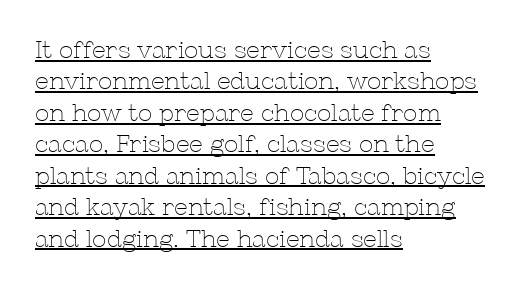
The image shows 24 px text type, upright; set left-aligned, normal line spacing (1.31x), normal letter spacing, underlined.
